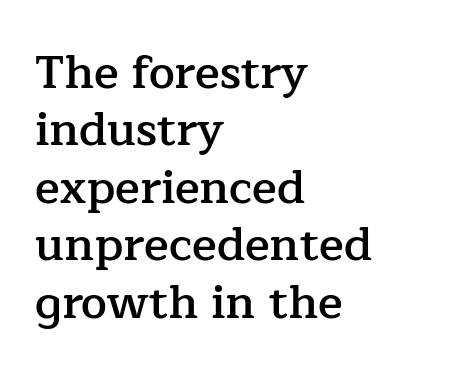
{"serif": "yes", "italic": "no", "bold": "semi", "weight": "semibold", "width": "normal", "stroke_contrast": "low", "x_height": "medium", "monospaced": "no", "underline": "no", "align": "left", "line_spacing": "normal", "line_spacing_ratio": 1.25, "letter_spacing": "normal", "letter_spacing_em": 0.0, "glyph_px": 46}
